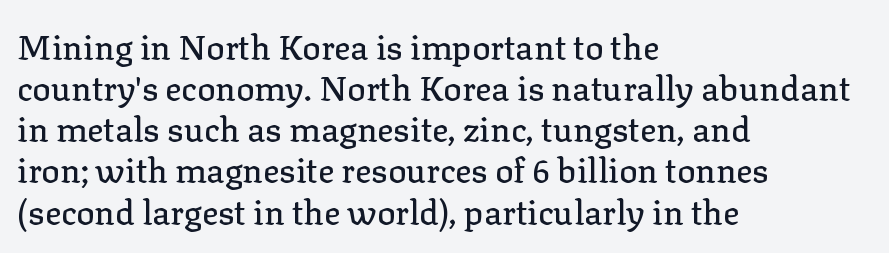
The image shows 34 px serif type, upright; set left-aligned, line spacing 1.21x, normal letter spacing, not underlined; low stroke contrast and a medium x-height.
